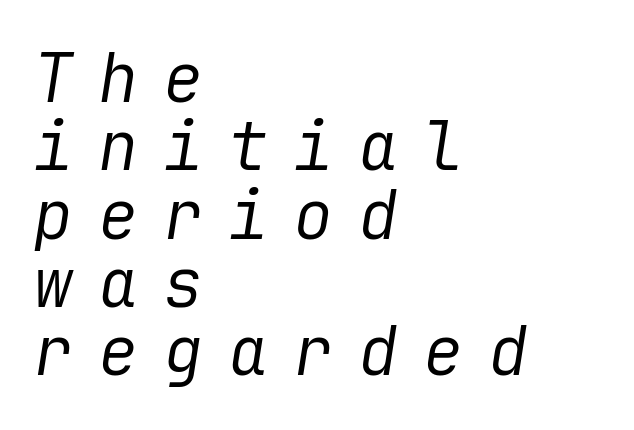
The image shows 67 px regular-weight type, italic (leaning right); set left-aligned, tight line spacing (1.02x), unusually wide letter spacing (+0.37 em), not underlined; low stroke contrast and a medium x-height.
